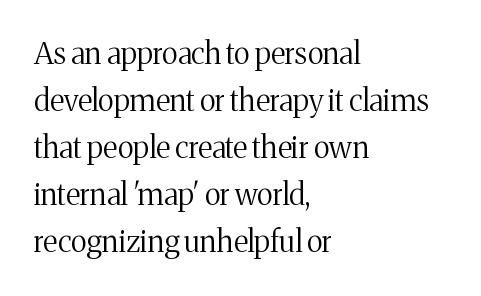
Q: Is the text bold? A: No.
Q: Is the text italic (slanted)? A: No, it is upright.
Q: Is the typeface a serif or a sans-serif typeface? A: Serif.
Q: Is the text underlined? A: No.
Q: How is the paragraph aligned? A: Left-aligned.
Q: Is the spacing between letters normal or unusually wide? A: Normal.
Q: Is the spacing between lines tight, normal or loose? A: Normal.
Q: Width (condensed, normal, or wide)? A: Normal.
Q: Stroke contrast? A: Medium.
Q: x-height? A: Medium.
Q: Monospaced? A: No.
